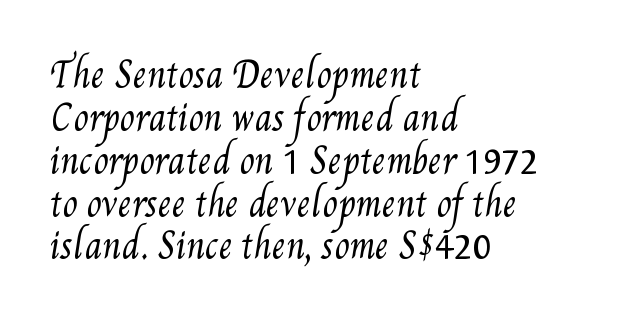
Q: Is the text bold? A: No.
Q: Is the text underlined? A: No.
Q: How is the paragraph aligned? A: Left-aligned.
Q: Is the spacing between letters normal or unusually wide? A: Normal.
Q: Is the spacing between lines tight, normal or loose? A: Normal.
Q: Width (condensed, normal, or wide)? A: Condensed.
Q: Stroke contrast? A: Medium.
Q: x-height? A: Small.
Q: Monospaced? A: No.
